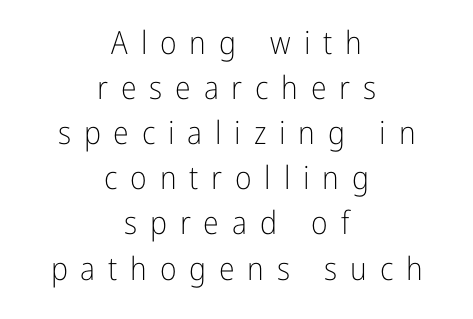
{"serif": "no", "italic": "no", "bold": "no", "weight": "light", "width": "condensed", "stroke_contrast": "low", "x_height": "medium", "monospaced": "no", "underline": "no", "align": "center", "line_spacing": "normal", "line_spacing_ratio": 1.41, "letter_spacing": "wide", "letter_spacing_em": 0.4, "glyph_px": 32}
